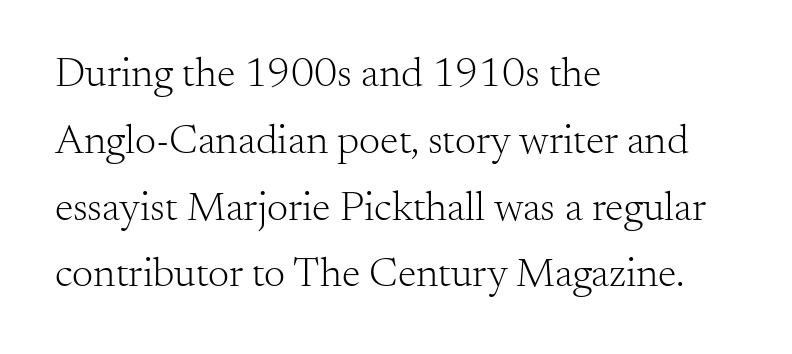
{"serif": "yes", "italic": "no", "bold": "no", "weight": "light", "width": "normal", "stroke_contrast": "medium", "x_height": "small", "monospaced": "no", "underline": "no", "align": "left", "line_spacing": "normal", "line_spacing_ratio": 1.59, "letter_spacing": "normal", "letter_spacing_em": 0.0, "glyph_px": 42}
